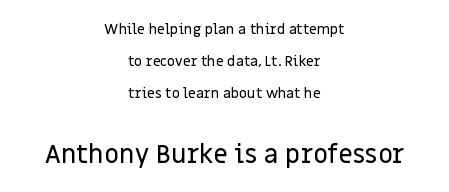
{"italic": "no", "underline": "no", "align": "center", "line_spacing": "loose", "line_spacing_ratio": 2.28, "letter_spacing": "normal", "letter_spacing_em": 0.0, "larger_block": "second", "size_ratio": 1.86, "glyph_px": 26}
